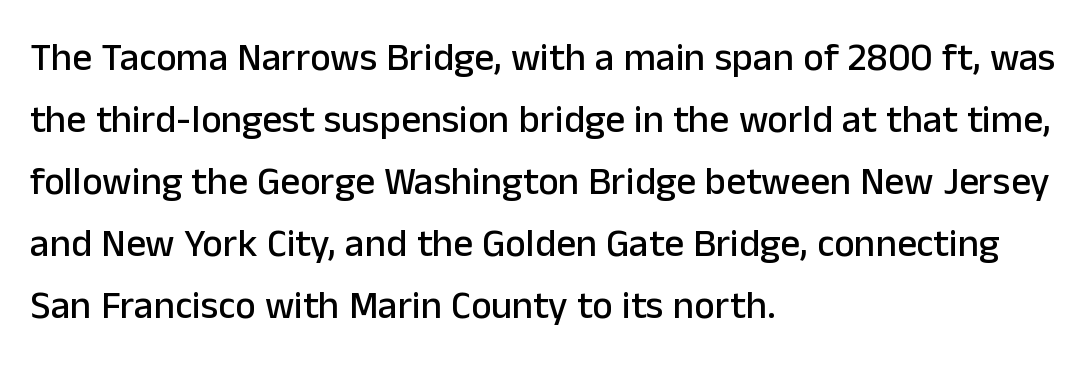
{"serif": "no", "italic": "no", "width": "normal", "stroke_contrast": "low", "x_height": "medium", "monospaced": "no", "underline": "no", "align": "left", "line_spacing": "normal", "line_spacing_ratio": 1.59, "letter_spacing": "normal", "letter_spacing_em": 0.0, "glyph_px": 39}
